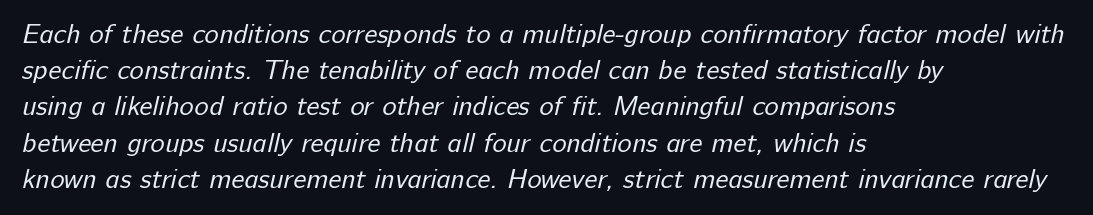
Q: Is the text bold? A: No.
Q: Is the text underlined? A: No.
Q: How is the paragraph aligned? A: Left-aligned.
Q: Is the spacing between letters normal or unusually wide? A: Normal.
Q: Is the spacing between lines tight, normal or loose? A: Normal.
